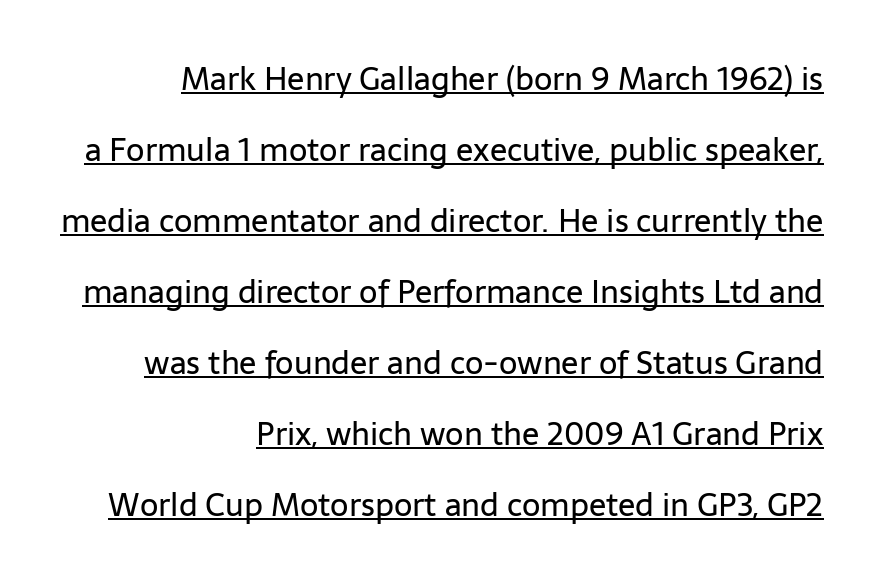
The image shows 32 px regular-weight sans-serif type, upright; set right-aligned, loose line spacing (2.22x), normal letter spacing, underlined; low stroke contrast and a medium x-height.
